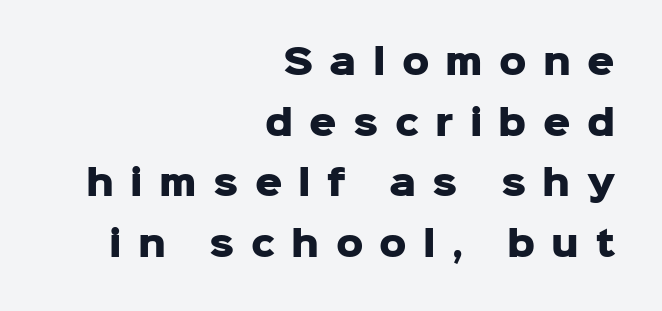
The typography opts for an upright posture over an oblique one. This is sans-serif lettering, the kind often seen on screens and signage. Descender tails drop into unmarked territory. Tracking here is generous; glyphs stand well apart from one another. These lines are rendered in a variable-pitch font.
